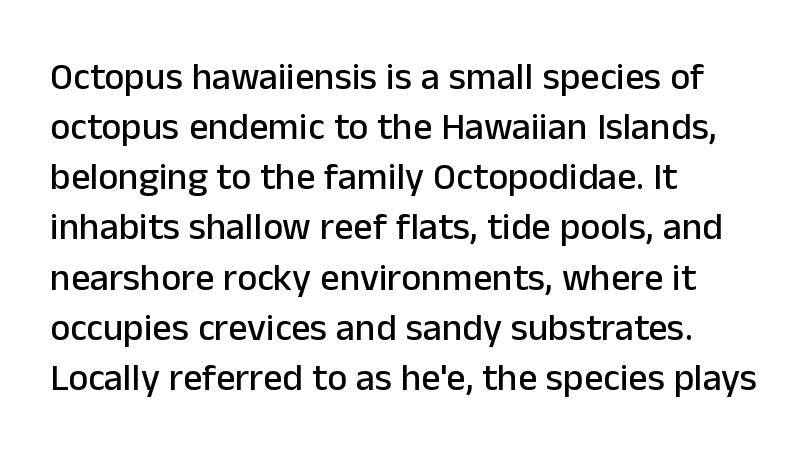
Q: Is the text italic (slanted)? A: No, it is upright.
Q: Is the typeface a serif or a sans-serif typeface? A: Sans-serif.
Q: Is the text underlined? A: No.
Q: How is the paragraph aligned? A: Left-aligned.
Q: Is the spacing between letters normal or unusually wide? A: Normal.
Q: Is the spacing between lines tight, normal or loose? A: Normal.
Q: Width (condensed, normal, or wide)? A: Normal.
Q: Stroke contrast? A: Low.
Q: x-height? A: Medium.
Q: Monospaced? A: No.
